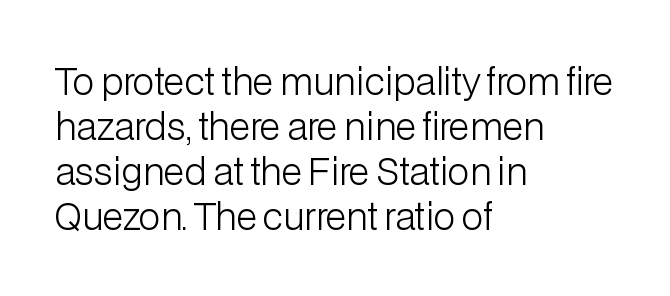
Q: Is the text bold? A: No.
Q: Is the text italic (slanted)? A: No, it is upright.
Q: Is the typeface a serif or a sans-serif typeface? A: Sans-serif.
Q: Is the text underlined? A: No.
Q: How is the paragraph aligned? A: Left-aligned.
Q: Is the spacing between letters normal or unusually wide? A: Normal.
Q: Is the spacing between lines tight, normal or loose? A: Normal.
Q: Width (condensed, normal, or wide)? A: Normal.
Q: Stroke contrast? A: Low.
Q: x-height? A: Medium.
Q: Monospaced? A: No.
